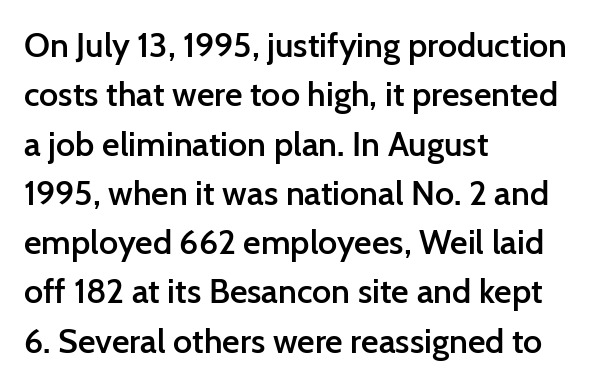
Q: Is the text bold? A: Semi-bold.
Q: Is the text italic (slanted)? A: No, it is upright.
Q: Is the typeface a serif or a sans-serif typeface? A: Sans-serif.
Q: Is the text underlined? A: No.
Q: How is the paragraph aligned? A: Left-aligned.
Q: Is the spacing between letters normal or unusually wide? A: Normal.
Q: Is the spacing between lines tight, normal or loose? A: Normal.
Q: Width (condensed, normal, or wide)? A: Normal.
Q: Stroke contrast? A: Low.
Q: x-height? A: Medium.
Q: Monospaced? A: No.
